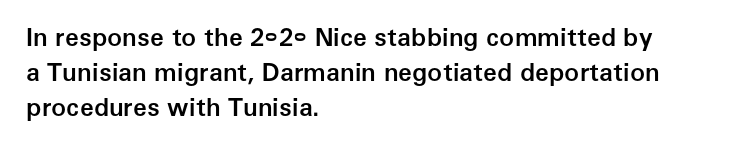
The image shows 25 px text type, upright; set left-aligned, normal line spacing (1.4x), normal letter spacing, not underlined.
